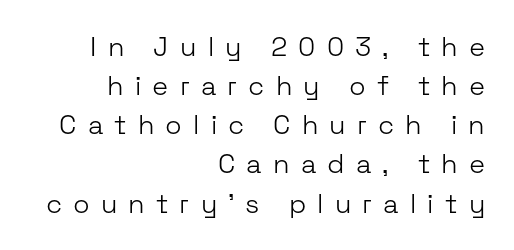
The image shows 27 px text type, upright; set right-aligned, normal line spacing (1.45x), unusually wide letter spacing (+0.41 em), not underlined.
